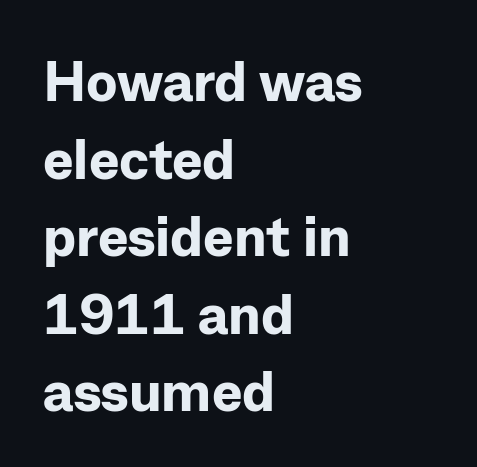
In terms of letterspacing, this is plain default setting. The typography opts for an upright posture over an oblique one. If you drew a ruler down the left edge, every line would touch it. These lines are composed in type without serifs. A normal amount of white space separates one row of letters from the next.
